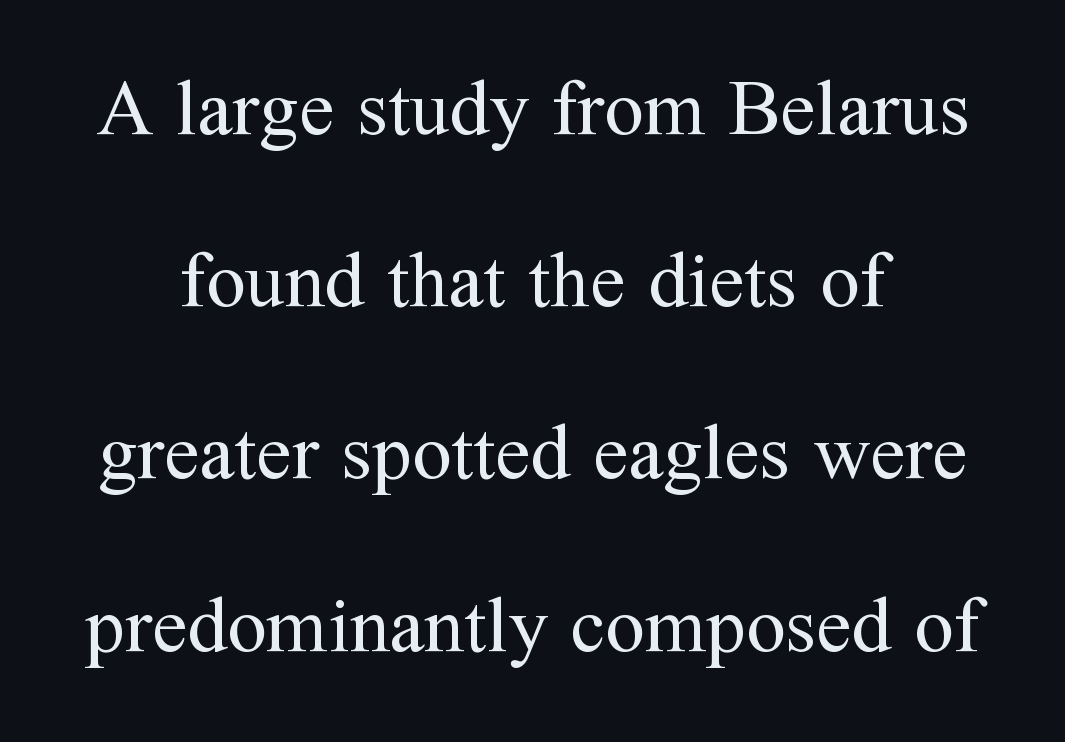
The image shows 79 px regular-weight serif type, upright; set loose line spacing (2.18x), normal letter spacing, not underlined; medium stroke contrast and a medium x-height.
